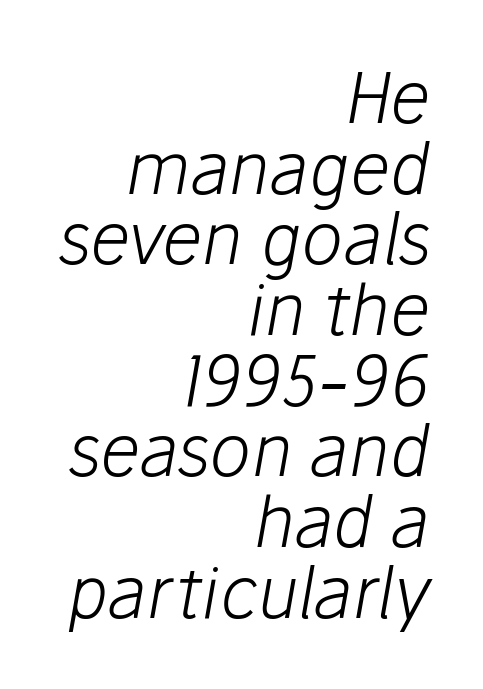
The image shows 70 px light type, italic (leaning right); set right-aligned, tight line spacing (1.01x), normal letter spacing, not underlined; low stroke contrast and a medium x-height.
